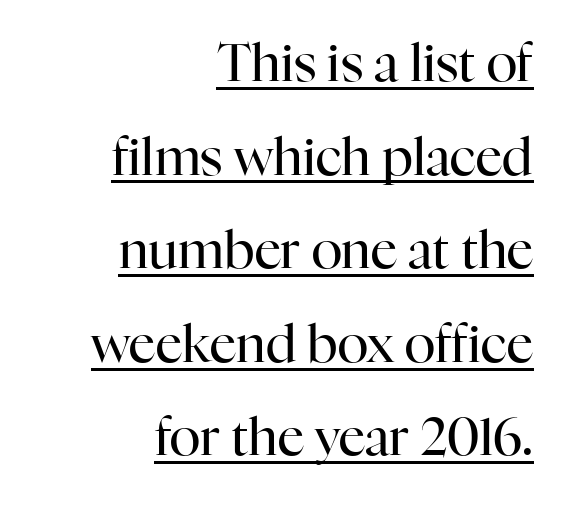
Casual observation: everything's shoved over to the right. Varying glyph widths throughout — classic text-font behaviour. The cut favours lightness, reaching ordinary text weight at its darkest. The axis of the letterforms is exactly vertical. In terms of letterform style, serifs are clearly present. Looks like someone drew a line under every word here.
